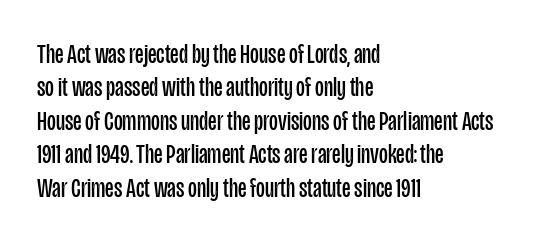
Q: Is the text bold? A: No.
Q: Is the text italic (slanted)? A: No, it is upright.
Q: Is the text underlined? A: No.
Q: How is the paragraph aligned? A: Left-aligned.
Q: Is the spacing between letters normal or unusually wide? A: Normal.
